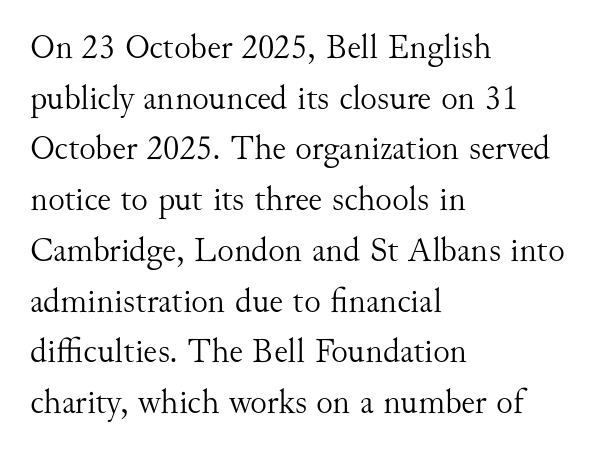
{"serif": "yes", "italic": "no", "bold": "no", "weight": "light", "width": "normal", "stroke_contrast": "medium", "x_height": "small", "monospaced": "no", "underline": "no", "align": "left", "line_spacing": "normal", "line_spacing_ratio": 1.45, "letter_spacing": "normal", "letter_spacing_em": 0.0, "glyph_px": 35}
